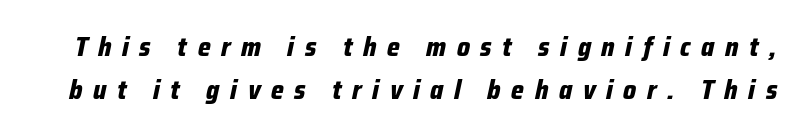
Q: Is the text bold? A: Yes.
Q: Is the text italic (slanted)? A: Yes, it leans right by about 12 degrees.
Q: Is the text underlined? A: No.
Q: Is the spacing between letters normal or unusually wide? A: Unusually wide.
Q: Is the spacing between lines tight, normal or loose? A: Normal.
